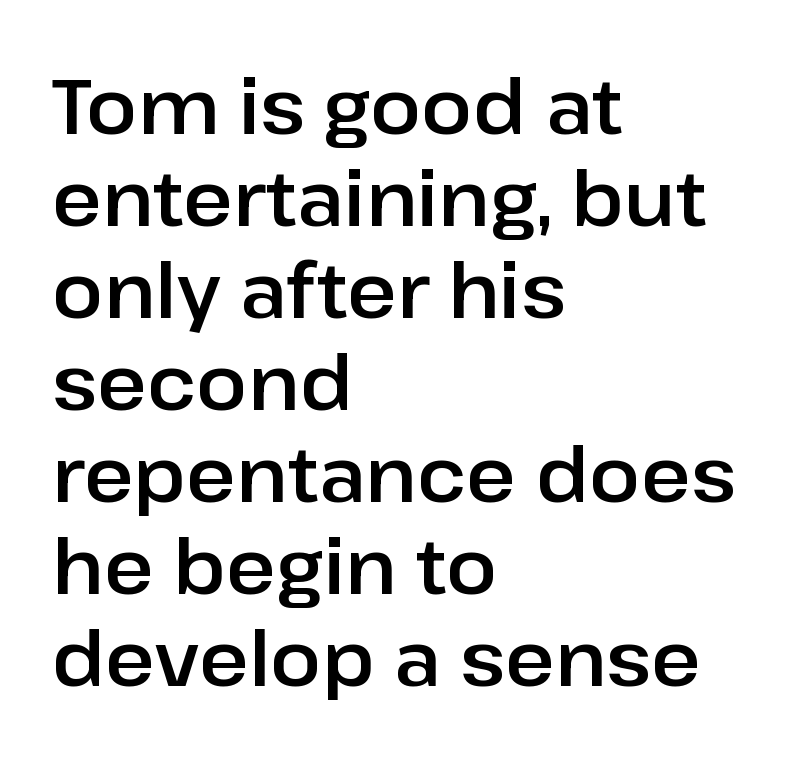
{"serif": "no", "italic": "no", "width": "normal", "stroke_contrast": "low", "x_height": "medium", "monospaced": "no", "underline": "no", "align": "left", "line_spacing_ratio": 1.21, "letter_spacing": "normal", "letter_spacing_em": 0.0, "glyph_px": 76}
